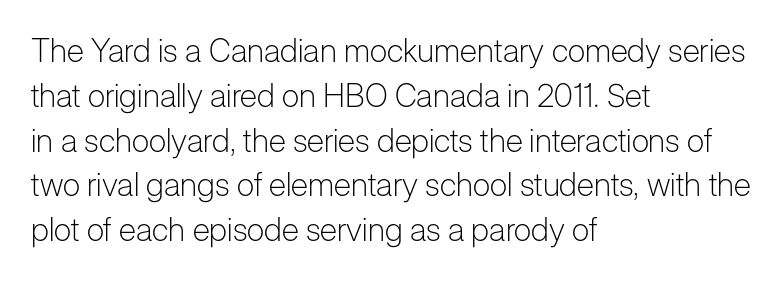
The image shows 32 px light sans-serif type, upright; set left-aligned, normal line spacing (1.4x), normal letter spacing, not underlined; low stroke contrast and a medium x-height.
